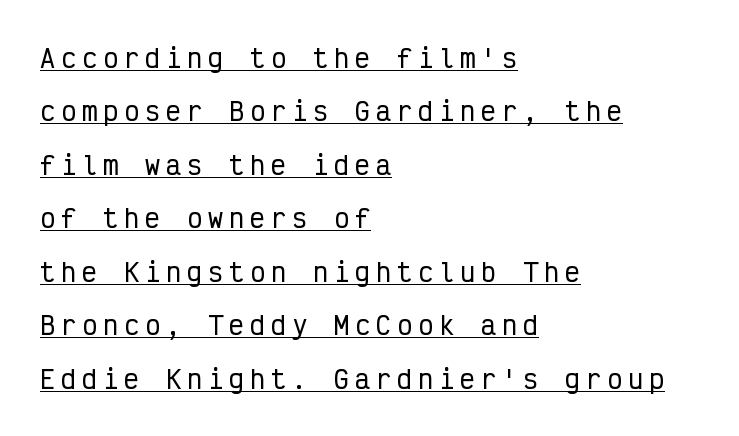
{"italic": "no", "underline": "yes", "align": "left", "line_spacing": "loose", "line_spacing_ratio": 2.14, "letter_spacing": "wide", "letter_spacing_em": 0.24, "glyph_px": 25}
